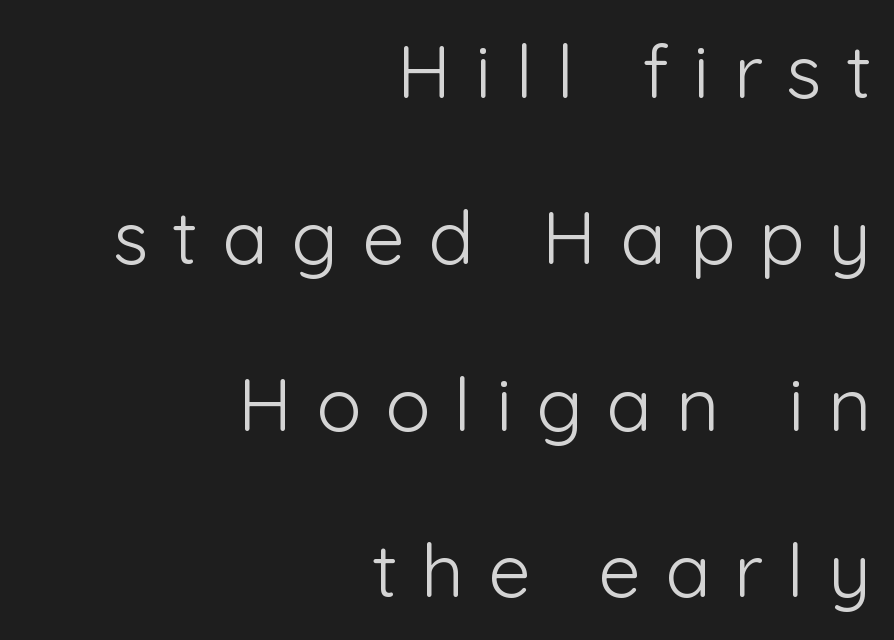
The lettering stays uniformly vertical, giving the passage a roman look. Honestly, the letter spacing is so wide it's the main thing you notice. Nobody drew a line under any word here. Where is the straight margin? On the right.
